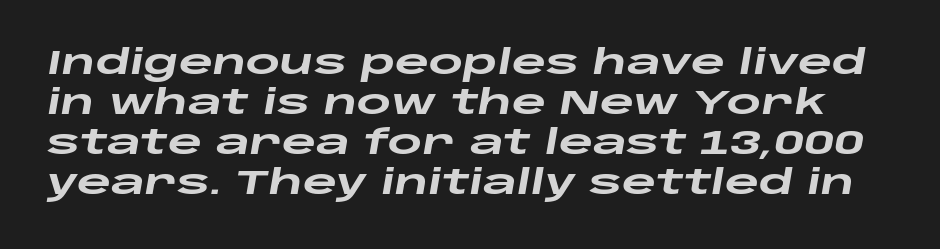
Q: Is the text bold? A: Yes.
Q: Is the text italic (slanted)? A: Yes, it leans right by about 10 degrees.
Q: Is the text underlined? A: No.
Q: Is the spacing between letters normal or unusually wide? A: Normal.
Q: Width (condensed, normal, or wide)? A: Wide.
Q: Stroke contrast? A: Low.
Q: x-height? A: Large.
Q: Monospaced? A: No.
